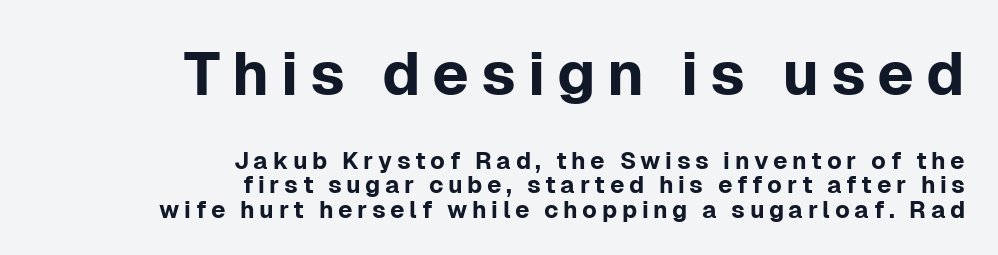
Q: Is the text italic (slanted)? A: No, it is upright.
Q: Is the typeface a serif or a sans-serif typeface? A: Sans-serif.
Q: Is the text underlined? A: No.
Q: How is the paragraph aligned? A: Right-aligned.
Q: Is the spacing between lines tight, normal or loose? A: Tight.
Q: Which block of text is set in a larger size, the first (top) or the second (bottom)? A: The first (top) one.
Q: Width (condensed, normal, or wide)? A: Normal.
Q: Stroke contrast? A: Low.
Q: x-height? A: Medium.
Q: Monospaced? A: No.
